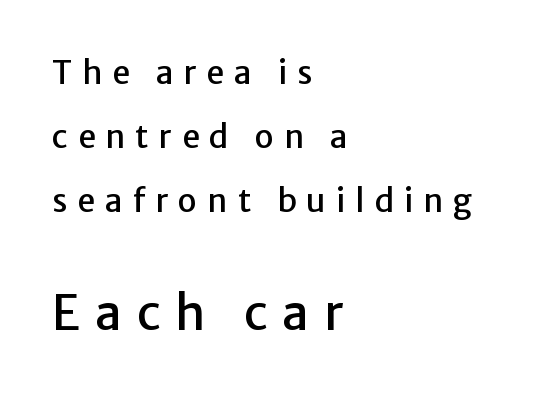
Q: Is the text italic (slanted)? A: No, it is upright.
Q: Is the typeface a serif or a sans-serif typeface? A: Sans-serif.
Q: Is the text underlined? A: No.
Q: How is the paragraph aligned? A: Left-aligned.
Q: Is the spacing between letters normal or unusually wide? A: Unusually wide.
Q: Is the spacing between lines tight, normal or loose? A: Loose.
Q: Which block of text is set in a larger size, the first (top) or the second (bottom)? A: The second (bottom) one.
Q: Width (condensed, normal, or wide)? A: Normal.
Q: Stroke contrast? A: Low.
Q: x-height? A: Medium.
Q: Monospaced? A: No.
